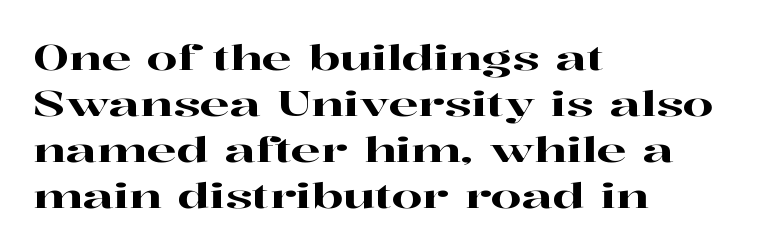
These lines were composed using upright roman letters. The specimen omits any rule beneath the text block's lines. Note: serifs present on the glyphs. Characters follow at the spacing the type designer built in. Here the designer chose a conventional face with non-uniform glyph widths.
